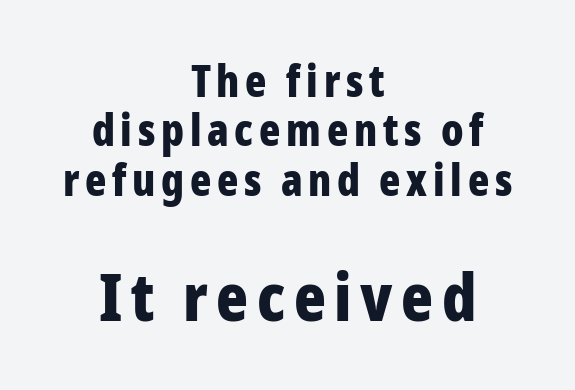
{"serif": "no", "italic": "no", "bold": "yes", "weight": "bold", "width": "condensed", "stroke_contrast": "low", "x_height": "medium", "monospaced": "no", "underline": "no", "align": "center", "line_spacing": "tight", "line_spacing_ratio": 1.12, "larger_block": "second", "size_ratio": 1.5, "glyph_px": 66}
